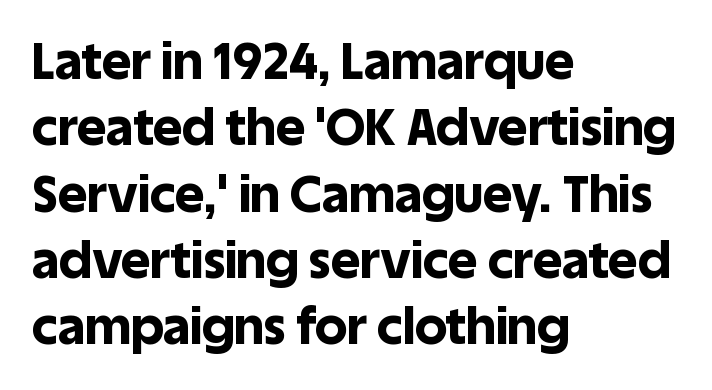
What stands out about the letter spacing? Nothing — it is the standard amount. Check where the strokes stop: nothing finishes them off — pure sans. The lines are quadded left. Plain, unruled lines of type.
